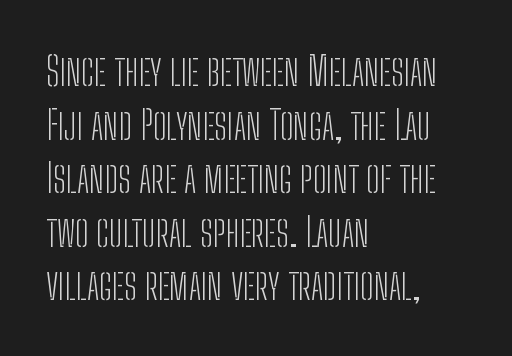
The image shows 40 px light, condensed sans-serif type, upright; set left-aligned, normal line spacing (1.34x), normal letter spacing, not underlined; low stroke contrast and a medium x-height.
